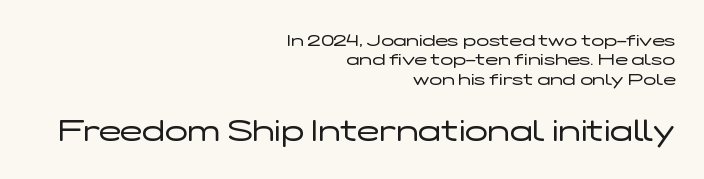
{"serif": "no", "italic": "no", "bold": "no", "weight": "regular", "width": "wide", "stroke_contrast": "low", "x_height": "medium", "monospaced": "no", "underline": "no", "align": "right", "line_spacing": "tight", "line_spacing_ratio": 1.14, "letter_spacing": "normal", "letter_spacing_em": 0.0, "larger_block": "second", "size_ratio": 1.76, "glyph_px": 30}
